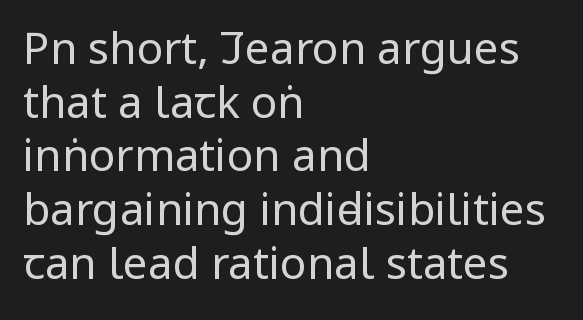
The image shows 44 px regular-weight, condensed sans-serif type, upright; set left-aligned, line spacing 1.22x, normal letter spacing, not underlined; low stroke contrast and a large x-height.
